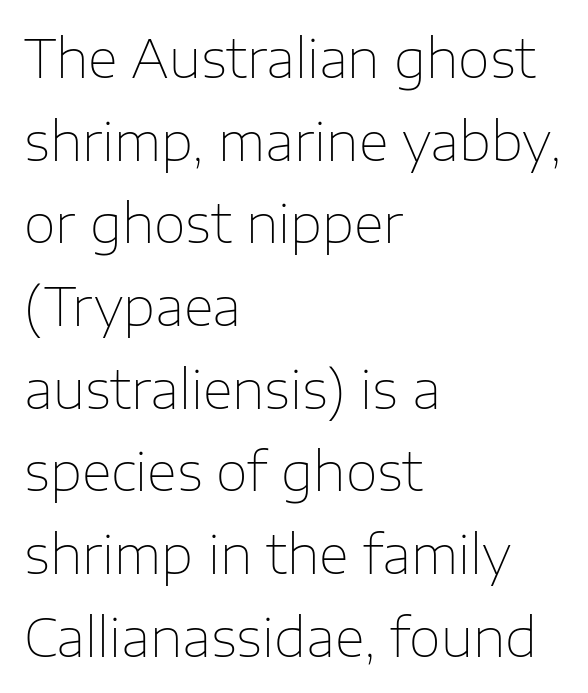
Q: Is the text bold? A: No.
Q: Is the text italic (slanted)? A: No, it is upright.
Q: Is the typeface a serif or a sans-serif typeface? A: Sans-serif.
Q: Is the text underlined? A: No.
Q: How is the paragraph aligned? A: Left-aligned.
Q: Is the spacing between letters normal or unusually wide? A: Normal.
Q: Is the spacing between lines tight, normal or loose? A: Normal.
Q: Width (condensed, normal, or wide)? A: Normal.
Q: Stroke contrast? A: Low.
Q: x-height? A: Medium.
Q: Monospaced? A: No.
